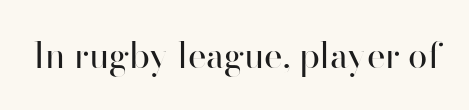
Q: Is the text bold? A: No.
Q: Is the text italic (slanted)? A: No, it is upright.
Q: Is the typeface a serif or a sans-serif typeface? A: Sans-serif.
Q: Is the text underlined? A: No.
Q: Is the spacing between letters normal or unusually wide? A: Normal.
Q: Width (condensed, normal, or wide)? A: Normal.
Q: Stroke contrast? A: High.
Q: x-height? A: Small.
Q: Monospaced? A: No.
